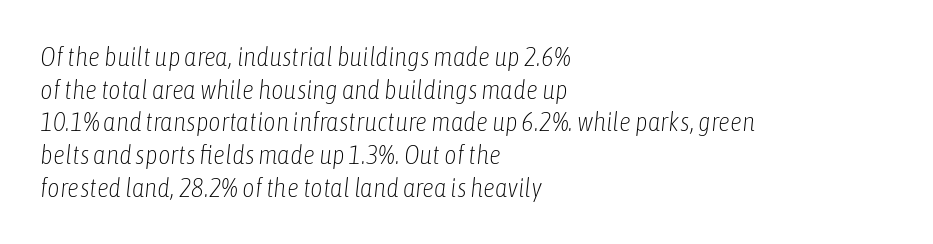
Caption: standard tracking, unaltered. In CSS terms this would be text-align: left. Is this a heavy cut? Hardly; it is regular or lighter. The passage shown is not underscored anywhere. Yep, that's italic — everything's leaning.
